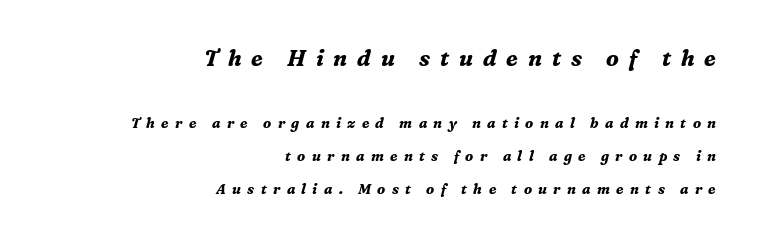
Q: Is the text bold? A: Yes.
Q: Is the text italic (slanted)? A: Yes, it leans right by about 16 degrees.
Q: Is the text underlined? A: No.
Q: How is the paragraph aligned? A: Right-aligned.
Q: Is the spacing between letters normal or unusually wide? A: Unusually wide.
Q: Is the spacing between lines tight, normal or loose? A: Loose.
Q: Which block of text is set in a larger size, the first (top) or the second (bottom)? A: The first (top) one.
